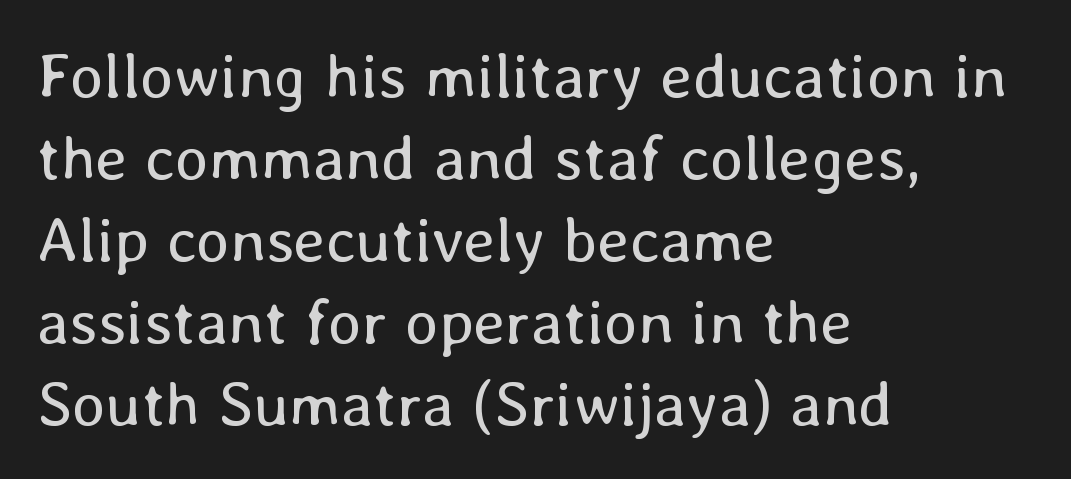
The letters stand straight up with perfectly vertical stems. The words here are not underlined. The paragraph shown leans on its left margin. Ink coverage per letter is moderate at most.
